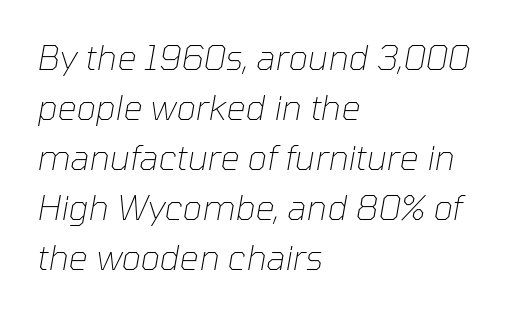
Look at the tracking — it's just the regular setting, nothing added. The letters advance in unequal steps, a hallmark of proportional type. Horizontal alignment here is leftward, the default for most running prose. Unbolded letterforms with no extra heft. Vertical spacing — default.
